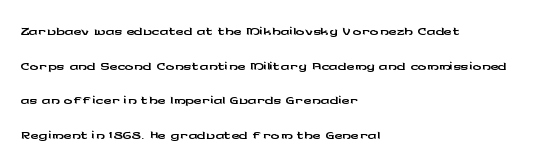
The image shows 22 px text type, upright; set left-aligned, normal line spacing (1.57x), normal letter spacing, not underlined.
